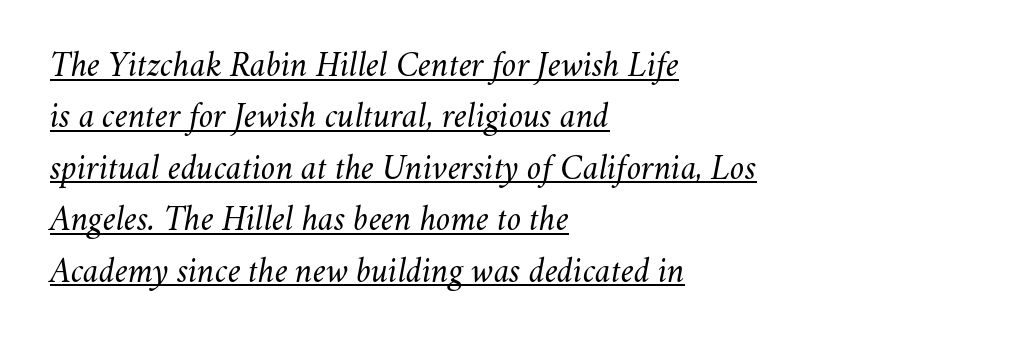
{"italic": "yes", "lean": "right", "slant_degrees": 11, "bold": "no", "weight": "regular", "width": "normal", "stroke_contrast": "medium", "x_height": "small", "monospaced": "no", "underline": "yes", "align": "left", "line_spacing": "normal", "line_spacing_ratio": 1.47, "letter_spacing": "normal", "letter_spacing_em": 0.0, "glyph_px": 35}
